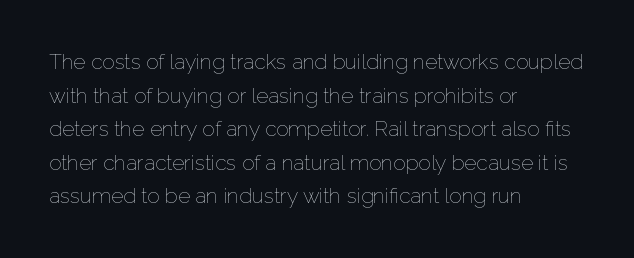
The font's upright variant was chosen for this text. Does the leading feel generous? No, just average. Letters rest on an invisible, unmarked baseline. Heft: none added — not bold. Typeset ragged right — the left edge is the straight one.
